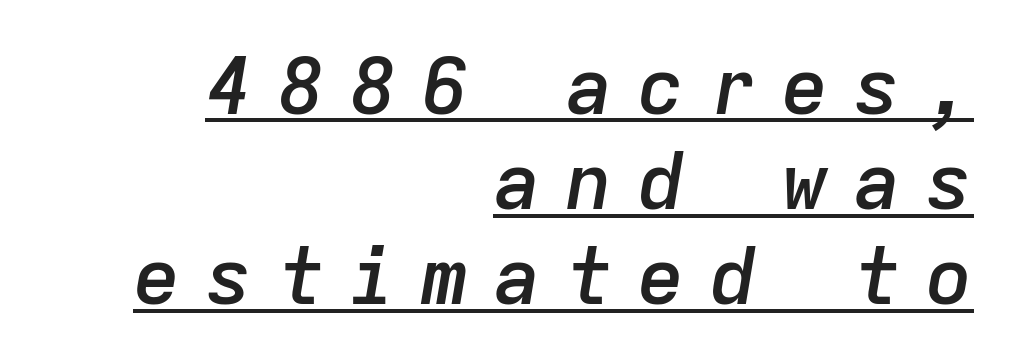
{"italic": "yes", "lean": "right", "slant_degrees": 9, "bold": "semi", "weight": "semibold", "width": "normal", "stroke_contrast": "low", "x_height": "medium", "monospaced": "yes", "underline": "yes", "align": "right", "line_spacing_ratio": 1.19, "letter_spacing": "wide", "letter_spacing_em": 0.3, "glyph_px": 80}
